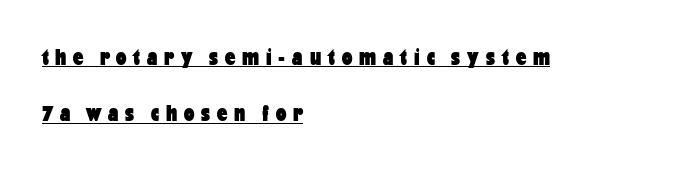
The text block is weighted toward the left margin, trailing off unevenly rightward. The leading is generous, giving the passage an open texture. Italic? Not at all — the glyphs are vertical. Each line of the rendering has a horizontal stroke beneath the glyphs. Each word looks stretched out because of the extra space between its letters. On the weight axis this lands at bold, roughly 700.
